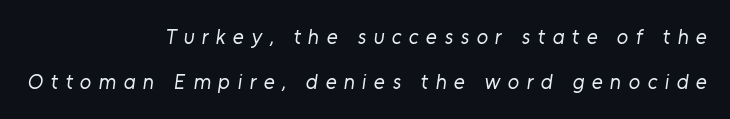
{"bold": "no", "underline": "no", "align": "right", "line_spacing": "loose", "line_spacing_ratio": 2.12, "letter_spacing": "wide", "letter_spacing_em": 0.35, "glyph_px": 21}
